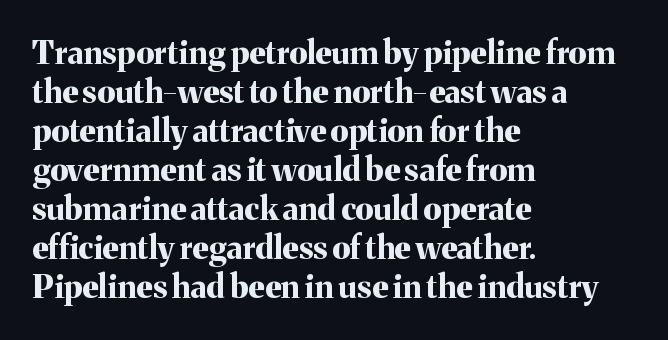
Default kerning and tracking; the words read as compact shapes. Is the block centered? No — it sits flush against the left margin. Unlike italic type, these characters show no tilt at all. The letters advance in unequal steps, a hallmark of proportional type. Notice how thick the strokes are: this is what a full bold looks like. The area under the type is left untouched.
